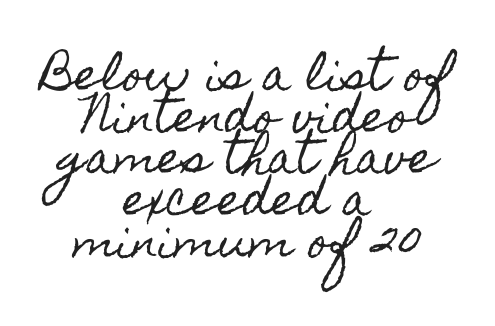
The image shows 43 px condensed type; set centered, tight line spacing (0.97x), normal letter spacing, not underlined; a small x-height.
